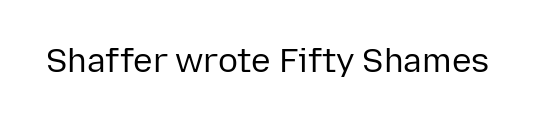
What stands out about the letter spacing? Nothing — it is the standard amount. Quick note: not italic, upright. Just letters on the line, the space beneath them empty. This is not heavy type; no bold has been used. Grotesque or geometric, the face here clearly has no serifs.
